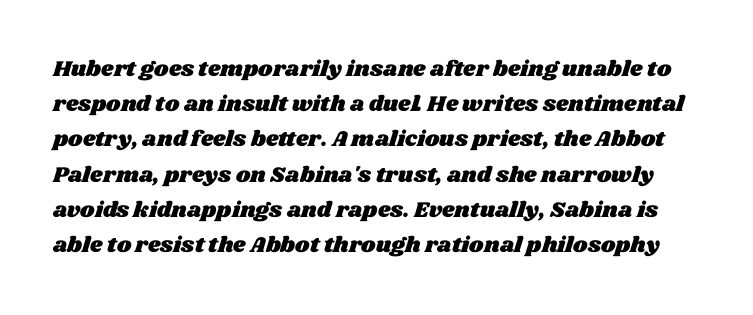
The image shows 22 px text type; set normal line spacing (1.6x), normal letter spacing, not underlined.
